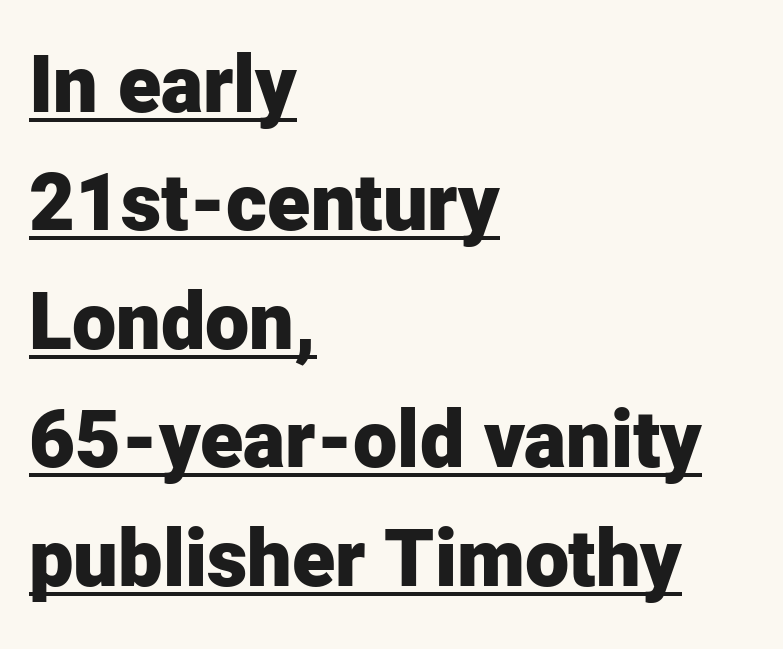
The image shows 79 px heavy sans-serif type, upright; set left-aligned, normal line spacing (1.5x), normal letter spacing, underlined; low stroke contrast and a medium x-height.
